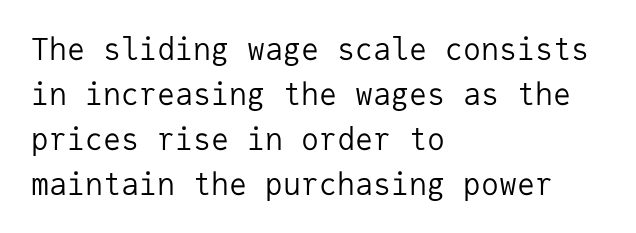
Q: Is the text bold? A: No.
Q: Is the text italic (slanted)? A: No, it is upright.
Q: Is the typeface a serif or a sans-serif typeface? A: Sans-serif.
Q: Is the text underlined? A: No.
Q: How is the paragraph aligned? A: Left-aligned.
Q: Is the spacing between letters normal or unusually wide? A: Normal.
Q: Is the spacing between lines tight, normal or loose? A: Normal.
Q: Width (condensed, normal, or wide)? A: Normal.
Q: Stroke contrast? A: Low.
Q: x-height? A: Medium.
Q: Monospaced? A: Yes.
